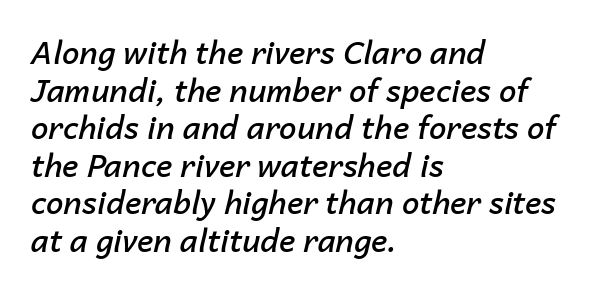
The image shows 31 px semibold type, italic (leaning right); set left-aligned, line spacing 1.21x, normal letter spacing, not underlined; low stroke contrast and a medium x-height.
